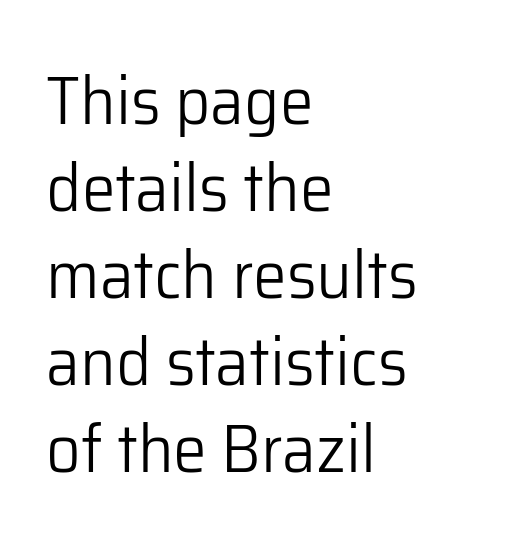
{"serif": "no", "italic": "no", "bold": "no", "weight": "light", "width": "normal", "stroke_contrast": "low", "x_height": "medium", "monospaced": "no", "underline": "no", "align": "left", "line_spacing": "normal", "line_spacing_ratio": 1.28, "letter_spacing": "normal", "letter_spacing_em": 0.0, "glyph_px": 68}
